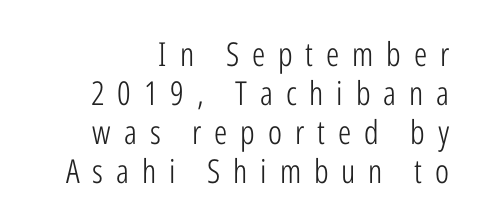
Varying glyph widths throughout — classic text-font behaviour. Nope, no serifs anywhere on these letters. The weight tops out at a normal text grade. This rendering features lettering with no underline. Which margin do the lines hug? The right one — the left edge is uneven. You can tell it's not italic because the verticals are truly vertical.
